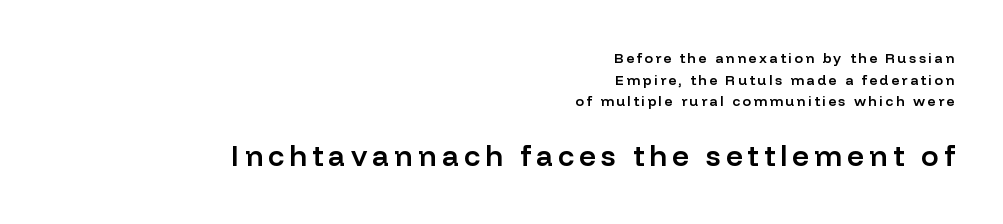
Teacher's note: observe the even right margin — that is flush-right alignment. Summary of vertical rhythm: regular, with standard interline spacing. Size hierarchy here favors the trailing block over the leading one. Type without underlining.
